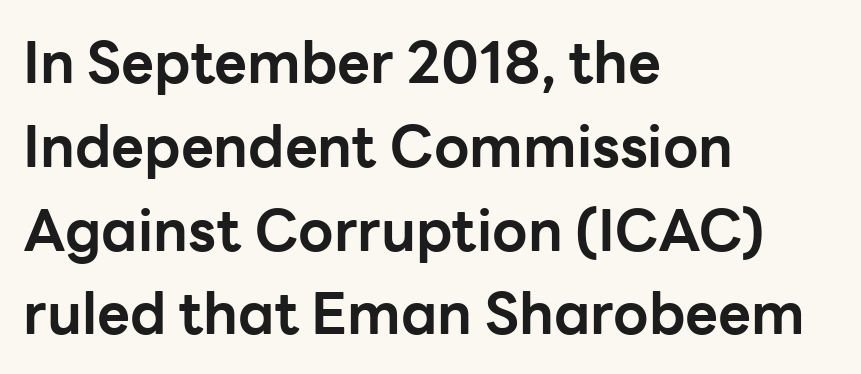
{"serif": "no", "italic": "no", "bold": "yes", "weight": "bold", "width": "normal", "stroke_contrast": "low", "x_height": "medium", "monospaced": "no", "underline": "no", "align": "left", "line_spacing": "normal", "line_spacing_ratio": 1.47, "letter_spacing": "normal", "letter_spacing_em": 0.0, "glyph_px": 57}
